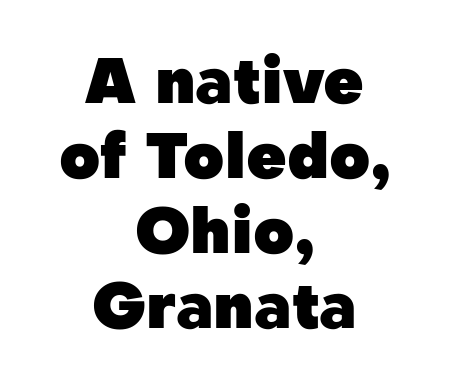
{"serif": "no", "italic": "no", "bold": "yes", "weight": "heavy", "width": "normal", "stroke_contrast": "low", "x_height": "medium", "monospaced": "no", "underline": "no", "align": "center", "line_spacing_ratio": 1.19, "letter_spacing": "normal", "letter_spacing_em": 0.0, "glyph_px": 63}
